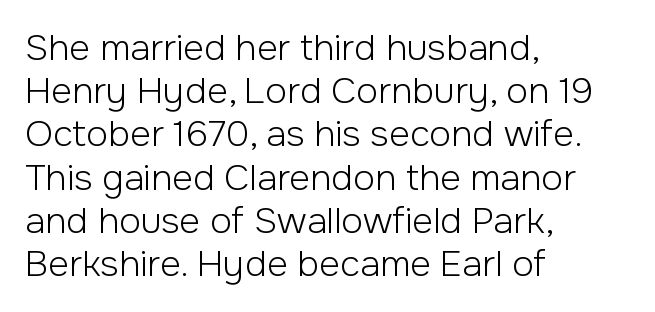
{"serif": "no", "italic": "no", "bold": "no", "weight": "light", "width": "normal", "stroke_contrast": "low", "x_height": "medium", "monospaced": "no", "underline": "no", "align": "left", "line_spacing_ratio": 1.2, "letter_spacing": "normal", "letter_spacing_em": 0.0, "glyph_px": 36}
